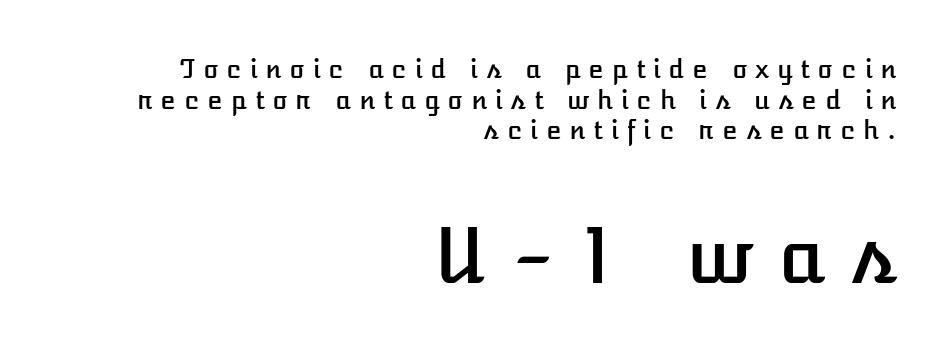
{"italic": "no", "width": "normal", "stroke_contrast": "low", "x_height": "medium", "monospaced": "no", "underline": "no", "align": "right", "line_spacing_ratio": 1.23, "letter_spacing": "wide", "letter_spacing_em": 0.32, "larger_block": "second", "size_ratio": 3.04, "glyph_px": 76}
